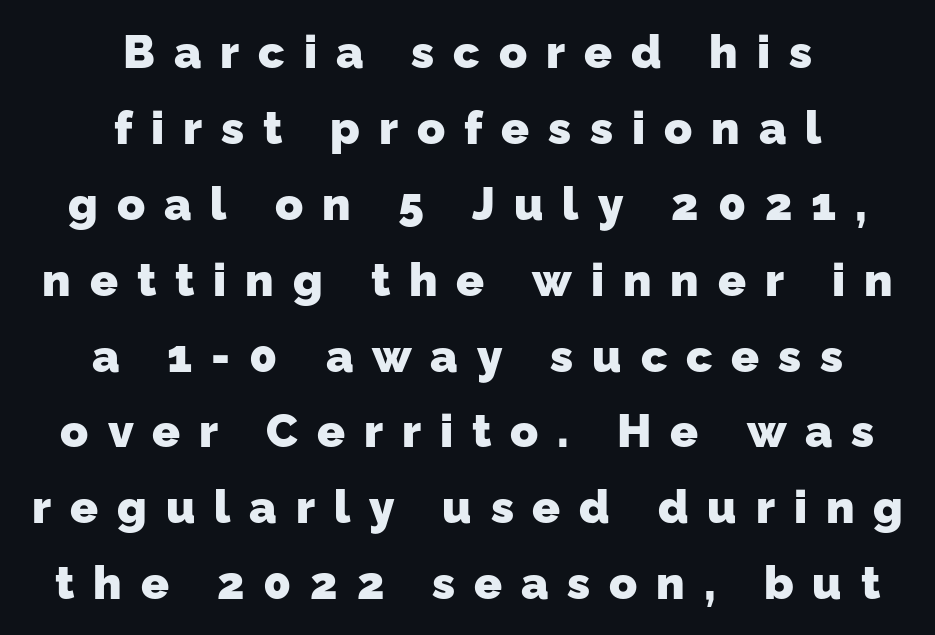
The image shows 46 px heavy sans-serif type; set centered, normal line spacing (1.65x), unusually wide letter spacing (+0.41 em), not underlined; low stroke contrast and a medium x-height.
